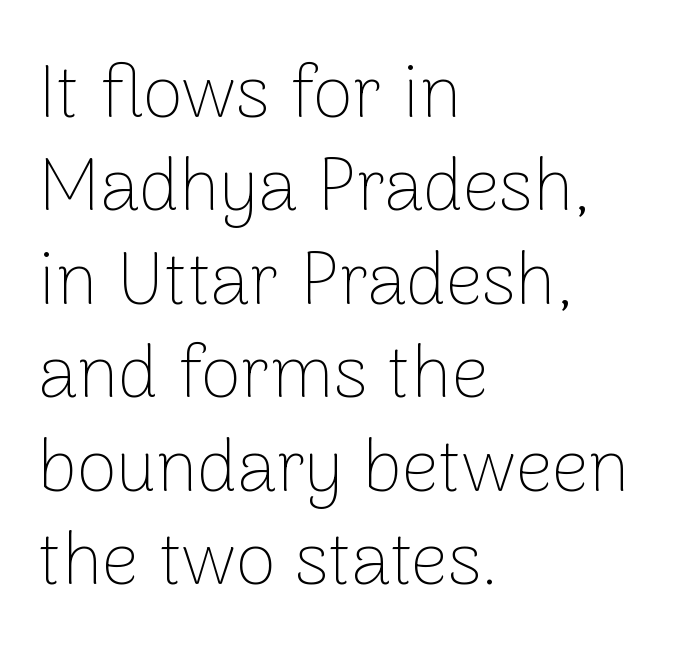
The image shows 73 px thin sans-serif type, upright; set left-aligned, normal line spacing (1.28x), normal letter spacing, not underlined; low stroke contrast and a medium x-height.
